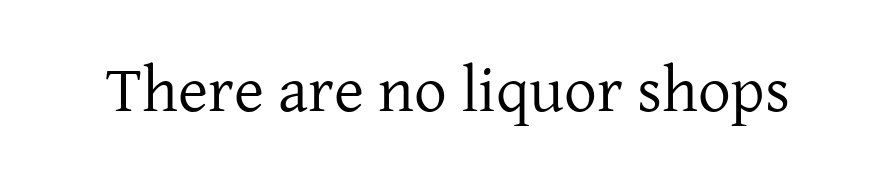
Descenders are the only things crossing below the line. Standard letterfit; no display-style spreading of the glyphs. Here the designer chose a conventional face with non-uniform glyph widths. Type style note: has serifs. Upright lettering throughout.
